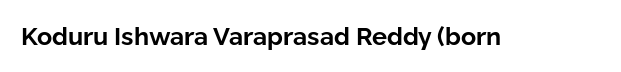
The image shows 25 px bold type, upright; set normal letter spacing, not underlined.
